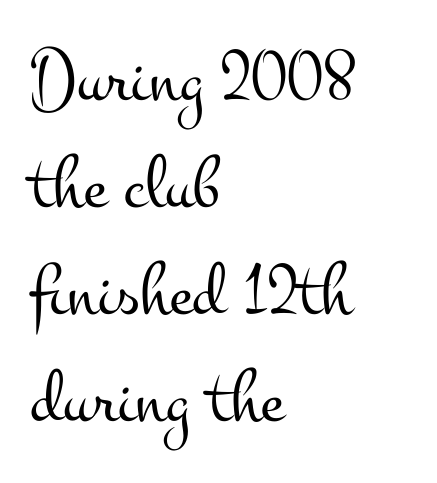
Nobody drew a line under any word here. I'd call this a serif setting — the letters wear small feet. The vertical gap from one line to the next is medium.
